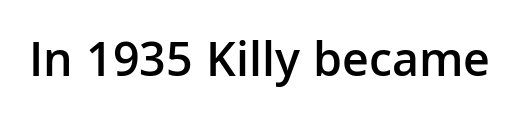
The image shows 50 px semibold sans-serif type, upright; set normal letter spacing, not underlined; low stroke contrast and a medium x-height.
